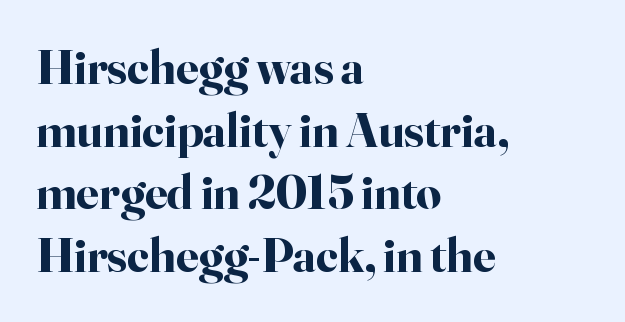
{"serif": "yes", "italic": "no", "bold": "yes", "weight": "bold", "width": "normal", "stroke_contrast": "high", "x_height": "small", "monospaced": "no", "underline": "no", "align": "left", "line_spacing": "normal", "line_spacing_ratio": 1.28, "letter_spacing": "normal", "letter_spacing_em": 0.0, "glyph_px": 49}
